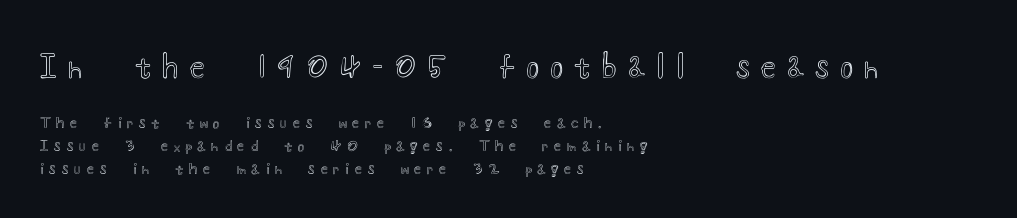
The image shows 30 px wide type, upright; set left-aligned, normal line spacing (1.51x), unusually wide letter spacing (+0.38 em), not underlined; the first (top) block is 2.0x larger; a small x-height.
